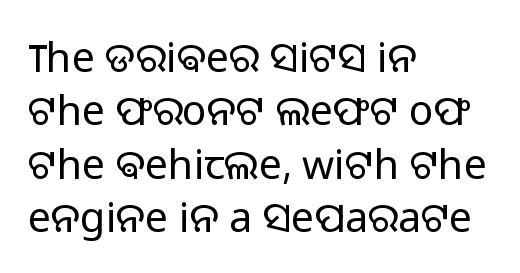
The image shows 41 px light sans-serif type, upright; set left-aligned, normal line spacing (1.3x), normal letter spacing, not underlined; low stroke contrast and a medium x-height.
